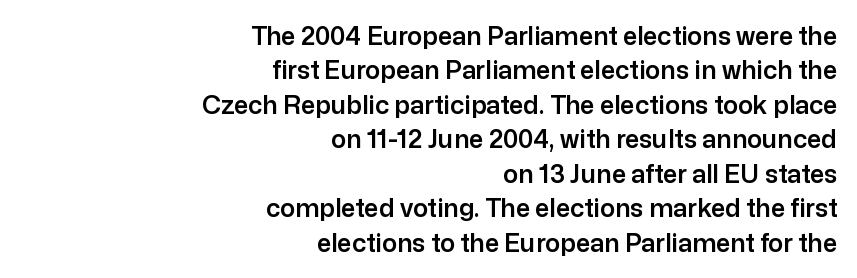
The zone under the glyphs is completely vacant. When letters stand straight like this, we call the style roman or upright. Teacher's note: observe the even right margin — that is flush-right alignment. Words appear dense and cohesive because spacing is normal.
